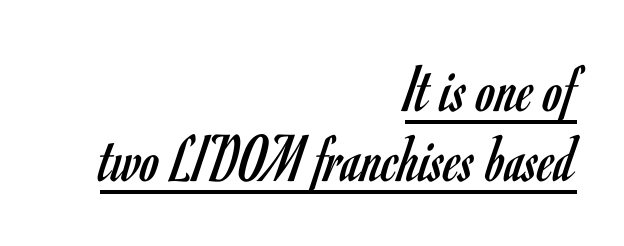
{"serif": "no", "bold": "no", "weight": "regular", "width": "condensed", "stroke_contrast": "low", "x_height": "small", "monospaced": "no", "underline": "yes", "align": "right", "line_spacing": "tight", "line_spacing_ratio": 1.01, "letter_spacing": "normal", "letter_spacing_em": 0.0, "glyph_px": 69}
